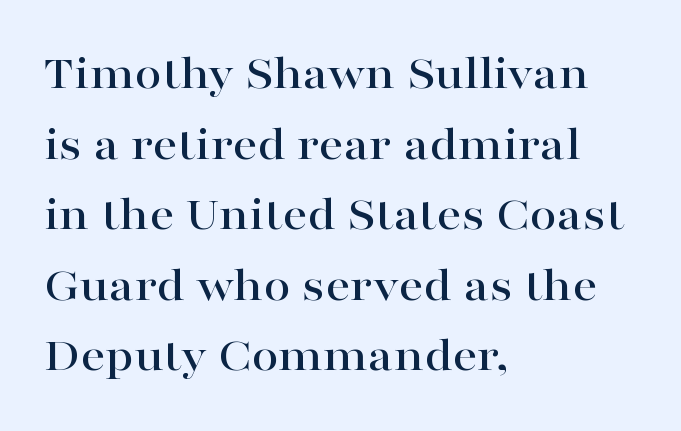
The text block is weighted toward the left margin, trailing off unevenly rightward. Beneath every word, the page is bare. Quick note: not italic, upright. Characters follow at the spacing the type designer built in.
